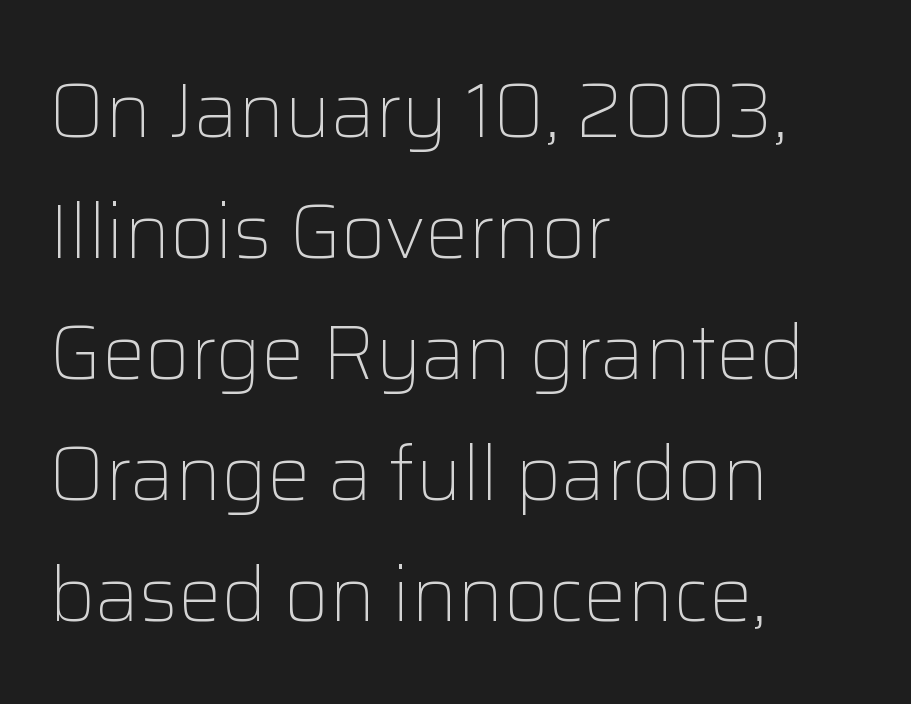
Q: Is the text bold? A: No.
Q: Is the text italic (slanted)? A: No, it is upright.
Q: Is the typeface a serif or a sans-serif typeface? A: Sans-serif.
Q: Is the text underlined? A: No.
Q: How is the paragraph aligned? A: Left-aligned.
Q: Is the spacing between letters normal or unusually wide? A: Normal.
Q: Is the spacing between lines tight, normal or loose? A: Normal.
Q: Width (condensed, normal, or wide)? A: Normal.
Q: Stroke contrast? A: Low.
Q: x-height? A: Medium.
Q: Monospaced? A: No.
